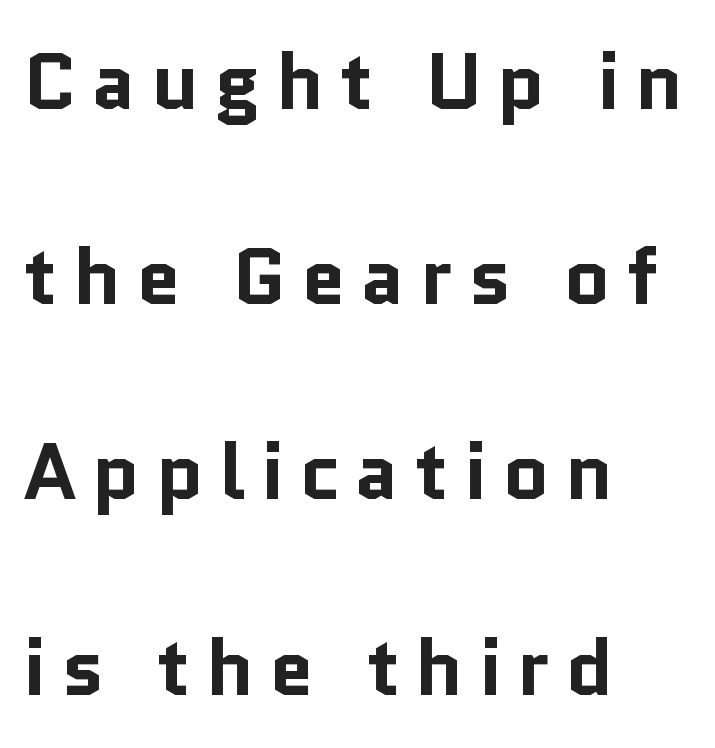
Q: Is the text bold? A: Yes.
Q: Is the text italic (slanted)? A: No, it is upright.
Q: Is the typeface a serif or a sans-serif typeface? A: Sans-serif.
Q: Is the text underlined? A: No.
Q: How is the paragraph aligned? A: Left-aligned.
Q: Is the spacing between lines tight, normal or loose? A: Loose.
Q: Width (condensed, normal, or wide)? A: Normal.
Q: Stroke contrast? A: Low.
Q: x-height? A: Medium.
Q: Monospaced? A: No.
